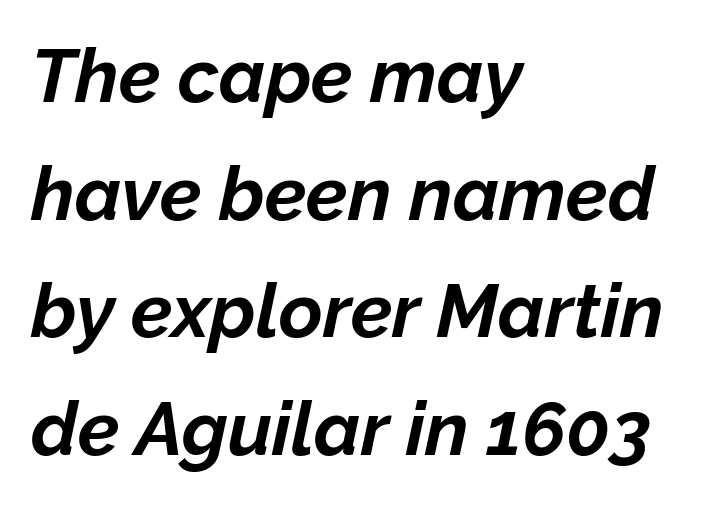
The typesetter chose a ragged-right arrangement here. Strong, thick strokes mark this as bold type. This is oblique type, the kind used for emphasis or titles. Compared with typical body copy, the letter spacing here is the same.
